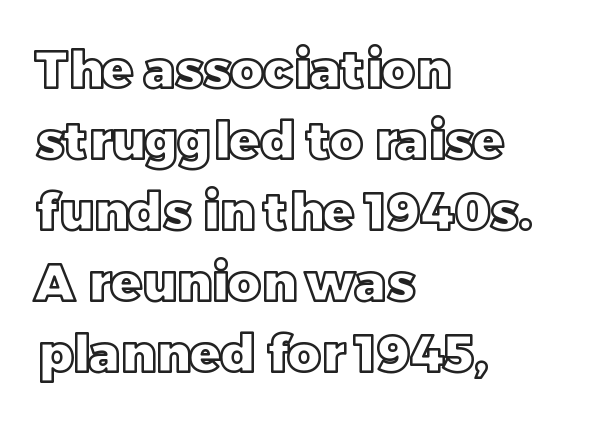
The image shows 51 px text type, upright; set left-aligned, normal line spacing (1.39x), normal letter spacing, not underlined; a large x-height.
